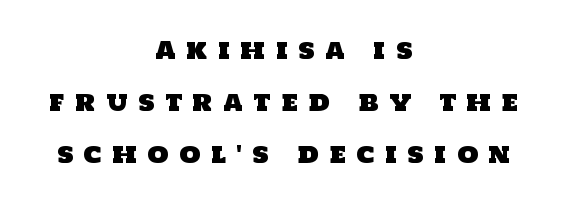
Q: Is the text underlined? A: No.
Q: How is the paragraph aligned? A: Centered.
Q: Is the spacing between letters normal or unusually wide? A: Unusually wide.
Q: Is the spacing between lines tight, normal or loose? A: Loose.
